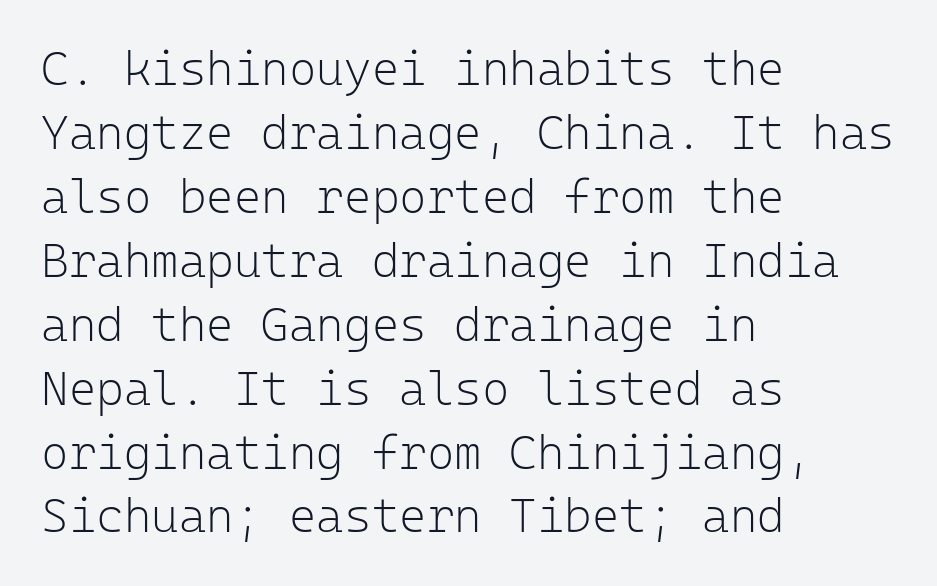
The image shows 47 px light sans-serif type, upright, monospaced; set left-aligned, normal line spacing (1.36x), normal letter spacing, not underlined; low stroke contrast and a medium x-height.
